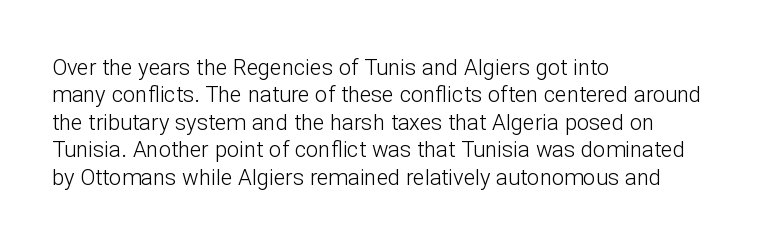
Counters stay open thanks to moderate or lighter strokes. All the whitespace from short lines collects on the right. Normally led — the rows are evenly, conventionally spaced. The glyphs are unaccompanied by any horizontal stroke below them.
